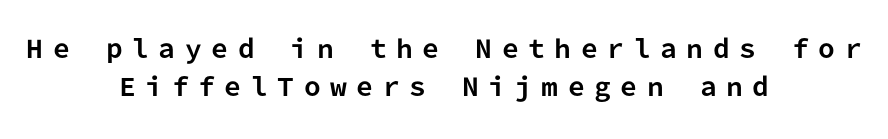
{"italic": "no", "bold": "yes", "underline": "no", "align": "center", "line_spacing": "normal", "line_spacing_ratio": 1.6, "letter_spacing": "wide", "letter_spacing_em": 0.4, "glyph_px": 24}
